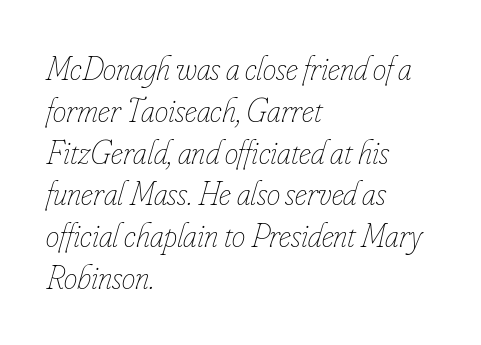
The image shows 34 px thin, condensed type, italic (leaning right); set left-aligned, line spacing 1.23x, normal letter spacing, not underlined; low stroke contrast and a small x-height.
